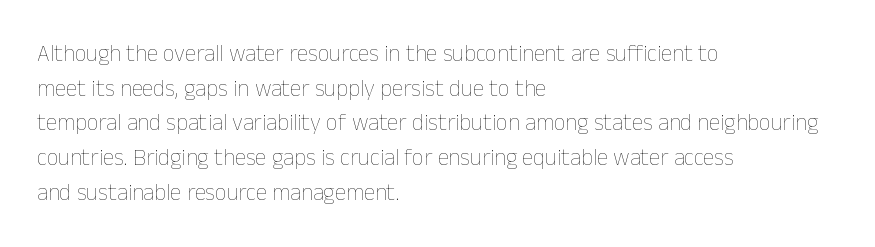
{"italic": "no", "bold": "no", "underline": "no", "align": "left", "line_spacing": "normal", "line_spacing_ratio": 1.51, "letter_spacing": "normal", "letter_spacing_em": 0.0, "glyph_px": 23}
